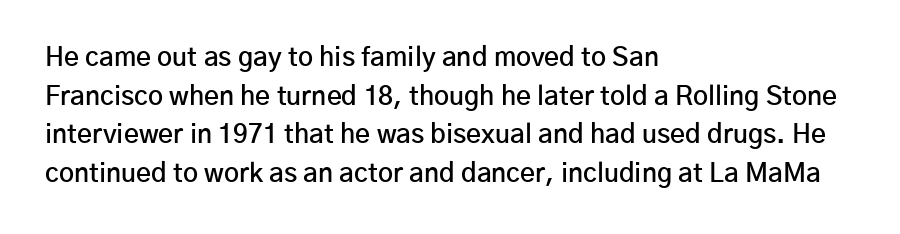
What stands out about the letter spacing? Nothing — it is the standard amount. Where is the straight margin? On the left. The glyphs are unaccompanied by any horizontal stroke below them. Is there any slant? The stems are plumb. The leading is moderate, giving the passage an even texture.
